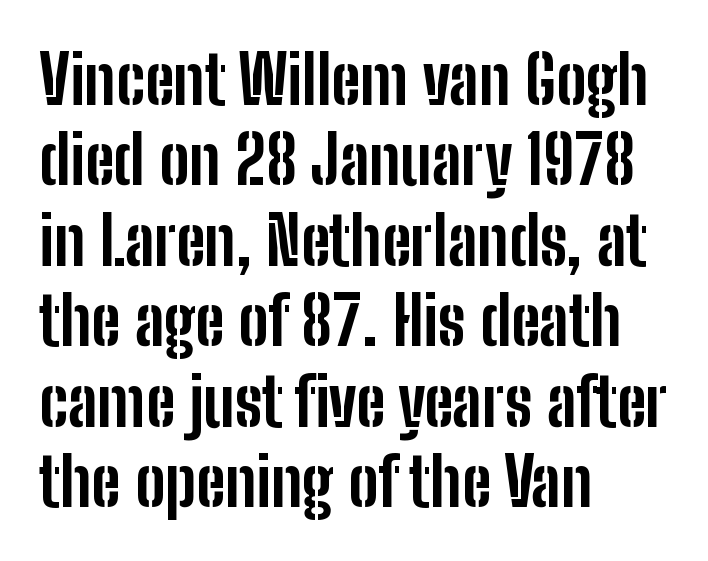
Q: Is the text bold? A: Yes.
Q: Is the text italic (slanted)? A: No, it is upright.
Q: Is the typeface a serif or a sans-serif typeface? A: Sans-serif.
Q: Is the text underlined? A: No.
Q: How is the paragraph aligned? A: Left-aligned.
Q: Is the spacing between letters normal or unusually wide? A: Normal.
Q: Width (condensed, normal, or wide)? A: Condensed.
Q: Stroke contrast? A: Low.
Q: x-height? A: Medium.
Q: Monospaced? A: No.
